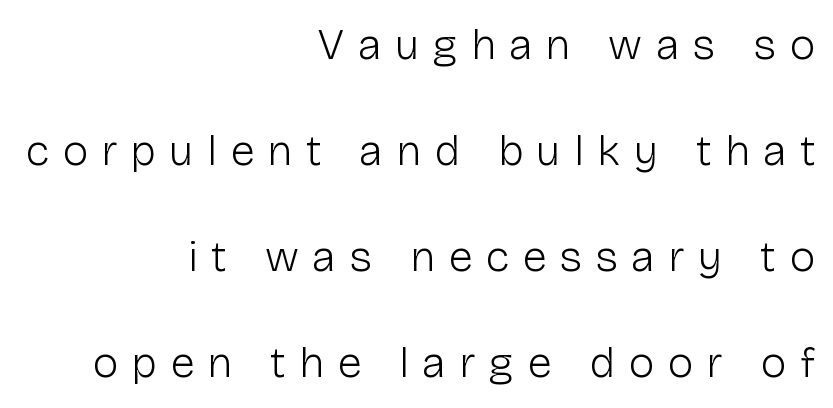
The image shows 44 px light sans-serif type, upright; set right-aligned, loose line spacing (2.41x), unusually wide letter spacing (+0.3 em), not underlined; low stroke contrast and a medium x-height.
